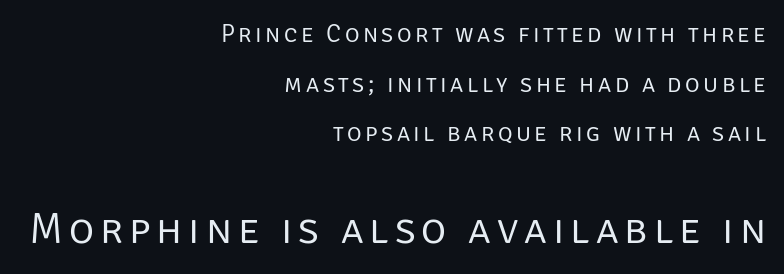
{"serif": "no", "italic": "no", "bold": "no", "weight": "regular", "width": "normal", "stroke_contrast": "low", "x_height": "large", "monospaced": "no", "underline": "no", "align": "right", "line_spacing": "loose", "line_spacing_ratio": 1.99, "larger_block": "second", "size_ratio": 1.72, "glyph_px": 43}
